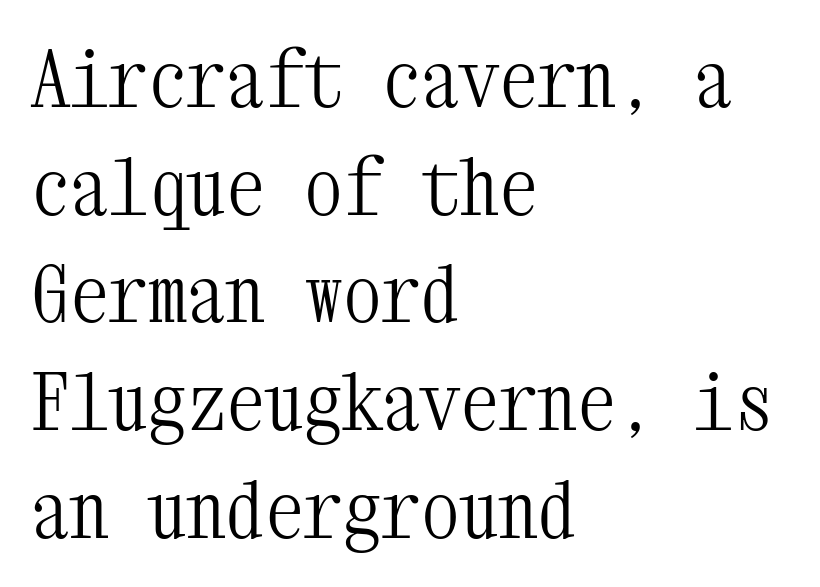
Q: Is the text bold? A: No.
Q: Is the text italic (slanted)? A: No, it is upright.
Q: Is the typeface a serif or a sans-serif typeface? A: Serif.
Q: Is the text underlined? A: No.
Q: How is the paragraph aligned? A: Left-aligned.
Q: Is the spacing between letters normal or unusually wide? A: Normal.
Q: Is the spacing between lines tight, normal or loose? A: Normal.
Q: Width (condensed, normal, or wide)? A: Condensed.
Q: Stroke contrast? A: Medium.
Q: x-height? A: Medium.
Q: Monospaced? A: Yes.
